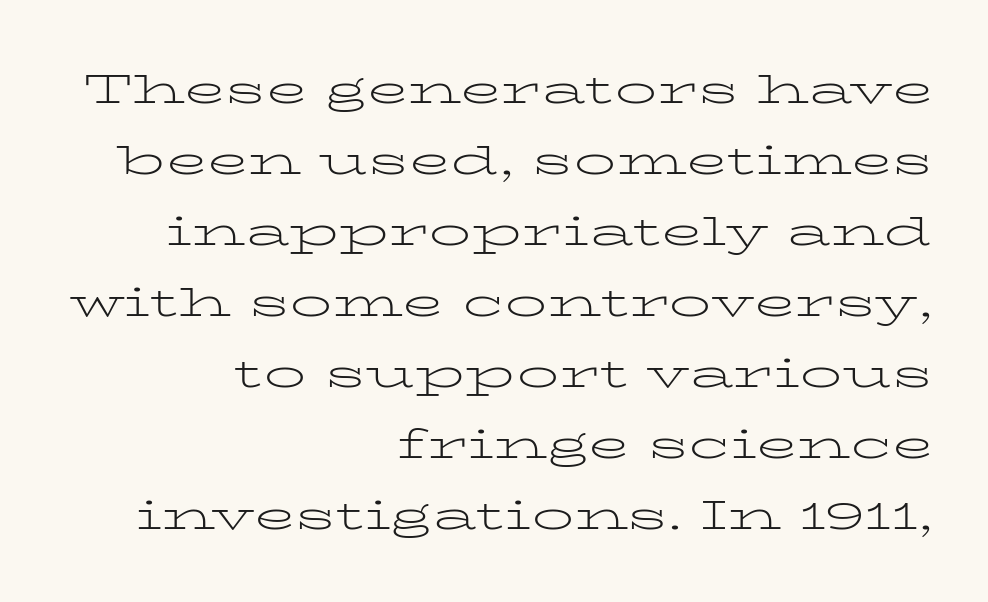
Q: Is the text bold? A: No.
Q: Is the text italic (slanted)? A: No, it is upright.
Q: Is the typeface a serif or a sans-serif typeface? A: Serif.
Q: Is the text underlined? A: No.
Q: How is the paragraph aligned? A: Right-aligned.
Q: Is the spacing between letters normal or unusually wide? A: Normal.
Q: Is the spacing between lines tight, normal or loose? A: Normal.
Q: Width (condensed, normal, or wide)? A: Wide.
Q: Stroke contrast? A: Low.
Q: x-height? A: Medium.
Q: Monospaced? A: No.
